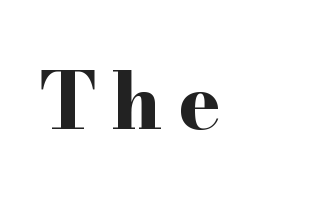
Q: Is the text bold? A: Yes.
Q: Is the text italic (slanted)? A: No, it is upright.
Q: Is the typeface a serif or a sans-serif typeface? A: Serif.
Q: Is the text underlined? A: No.
Q: Is the spacing between letters normal or unusually wide? A: Unusually wide.
Q: Width (condensed, normal, or wide)? A: Wide.
Q: Stroke contrast? A: High.
Q: x-height? A: Small.
Q: Monospaced? A: No.
